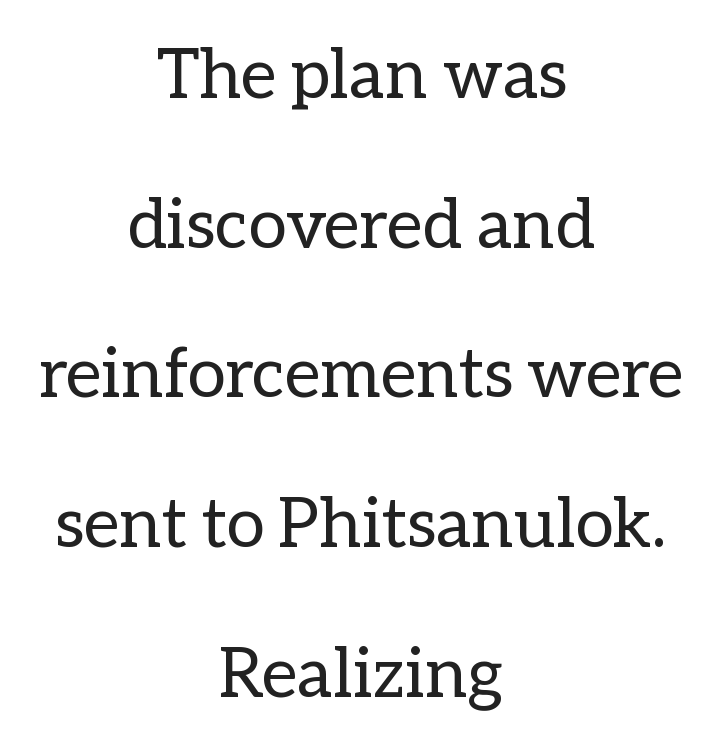
Check under the words: just untouched page. The horizontal fit of the characters is conventional and even. A typesetter would call this proportional, since set widths differ per character. Centered paragraph, ragged on both sides. Upright lettering throughout.
